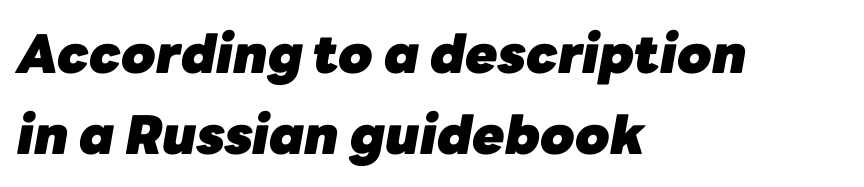
{"italic": "yes", "lean": "right", "slant_degrees": 10, "bold": "yes", "weight": "heavy", "width": "normal", "stroke_contrast": "low", "x_height": "medium", "monospaced": "no", "underline": "no", "align": "left", "line_spacing": "normal", "line_spacing_ratio": 1.53, "letter_spacing": "normal", "letter_spacing_em": 0.0, "glyph_px": 53}
